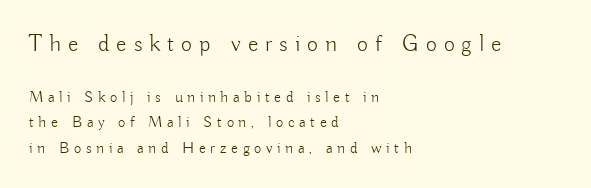
Which chunk is bigger? The first one — the top block dwarfs the bottom. No italicization has been applied; the sample stays upright. Letter spacing: wide. The glyphs are unaccompanied by any horizontal stroke below them. Unbolded letterforms with no extra heft. Teacher's note: observe the even left margin — that is flush-left alignment.
